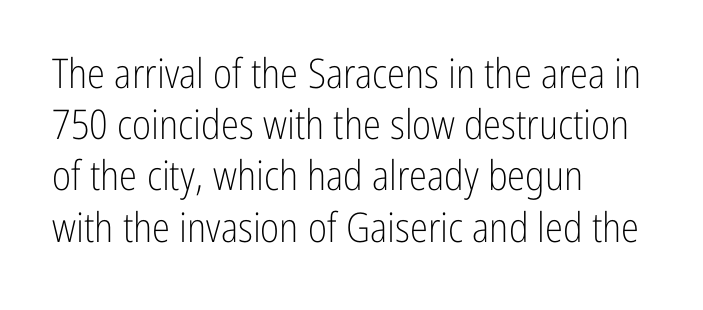
Q: Is the text bold? A: No.
Q: Is the text italic (slanted)? A: No, it is upright.
Q: Is the typeface a serif or a sans-serif typeface? A: Sans-serif.
Q: Is the text underlined? A: No.
Q: How is the paragraph aligned? A: Left-aligned.
Q: Is the spacing between letters normal or unusually wide? A: Normal.
Q: Is the spacing between lines tight, normal or loose? A: Normal.
Q: Width (condensed, normal, or wide)? A: Condensed.
Q: Stroke contrast? A: Low.
Q: x-height? A: Medium.
Q: Monospaced? A: No.
